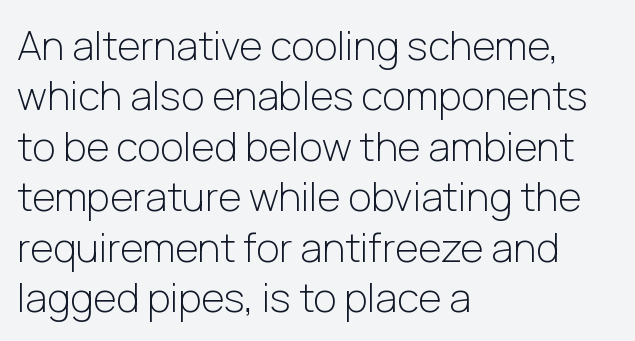
The image shows 40 px light sans-serif type, upright; set left-aligned, normal line spacing (1.26x), normal letter spacing, not underlined; low stroke contrast and a medium x-height.
